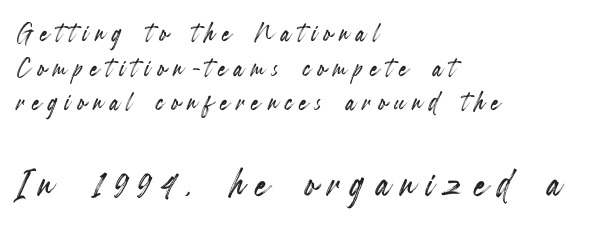
{"width": "condensed", "x_height": "small", "monospaced": "no", "underline": "no", "align": "left", "line_spacing": "tight", "line_spacing_ratio": 1.05, "letter_spacing": "wide", "letter_spacing_em": 0.22, "larger_block": "second", "size_ratio": 1.48, "glyph_px": 49}
